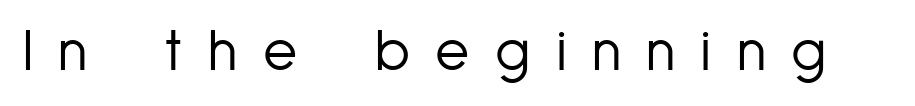
The cut favours lightness, reaching ordinary text weight at its darkest. Spacing verdict: proportional, widths tailored to each character. Decoration check: the copy has no underline. These lines were composed using upright roman letters. Spacing between characters has been opened up far beyond the box default. What kind of face is this? One without serifs — a sans.
